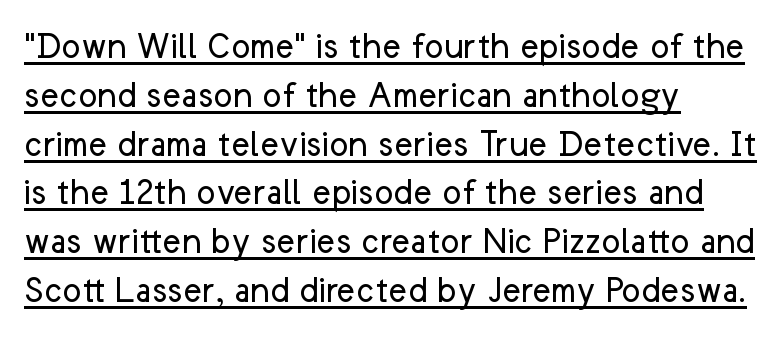
Q: Is the text bold? A: No.
Q: Is the text italic (slanted)? A: No, it is upright.
Q: Is the typeface a serif or a sans-serif typeface? A: Sans-serif.
Q: Is the text underlined? A: Yes.
Q: How is the paragraph aligned? A: Left-aligned.
Q: Is the spacing between letters normal or unusually wide? A: Normal.
Q: Width (condensed, normal, or wide)? A: Normal.
Q: Stroke contrast? A: Low.
Q: x-height? A: Medium.
Q: Monospaced? A: No.
